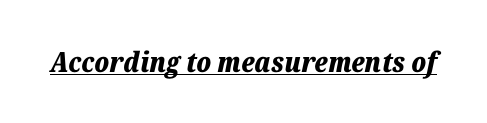
Q: Is the text bold? A: Yes.
Q: Is the text italic (slanted)? A: Yes, it leans right by about 12 degrees.
Q: Is the text underlined? A: Yes.
Q: Is the spacing between letters normal or unusually wide? A: Normal.
Q: Width (condensed, normal, or wide)? A: Normal.
Q: Stroke contrast? A: Low.
Q: x-height? A: Medium.
Q: Monospaced? A: No.
